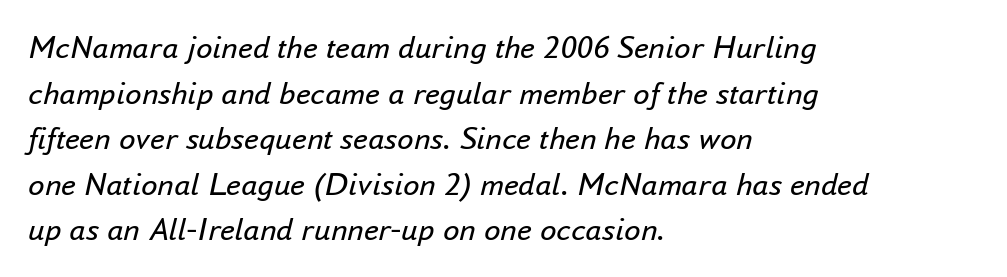
Leading: standard. Is the type slanted? Yes — the strokes lean at a clear angle. The typesetter chose a ragged-right arrangement here. Each letter keeps its own natural width here, so spacing adapts to shape.
